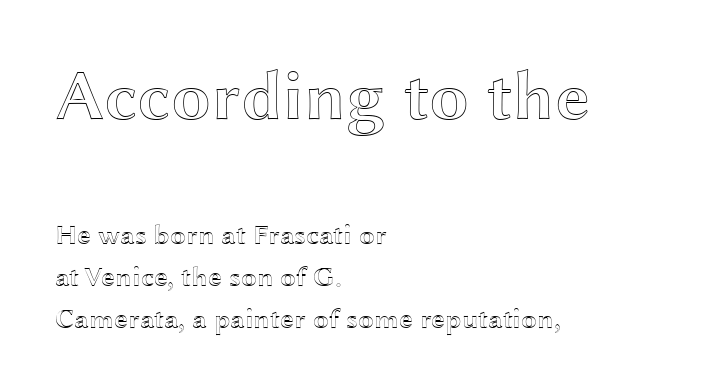
{"italic": "no", "width": "wide", "x_height": "medium", "monospaced": "no", "underline": "no", "align": "left", "line_spacing": "normal", "line_spacing_ratio": 1.5, "letter_spacing": "normal", "letter_spacing_em": 0.0, "larger_block": "first", "size_ratio": 2.54, "glyph_px": 71}
